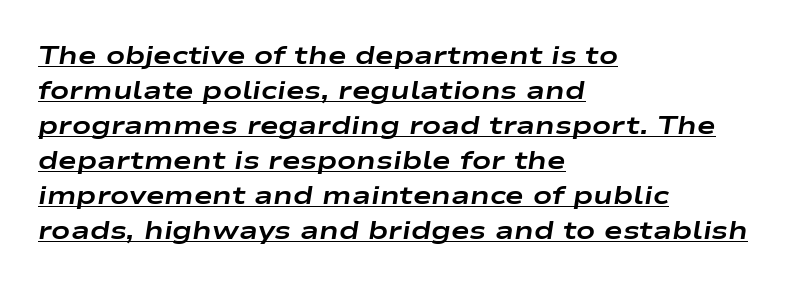
{"italic": "yes", "lean": "right", "slant_degrees": 9, "bold": "yes", "underline": "yes", "align": "left", "line_spacing": "normal", "line_spacing_ratio": 1.4, "letter_spacing": "normal", "letter_spacing_em": 0.0, "glyph_px": 25}
